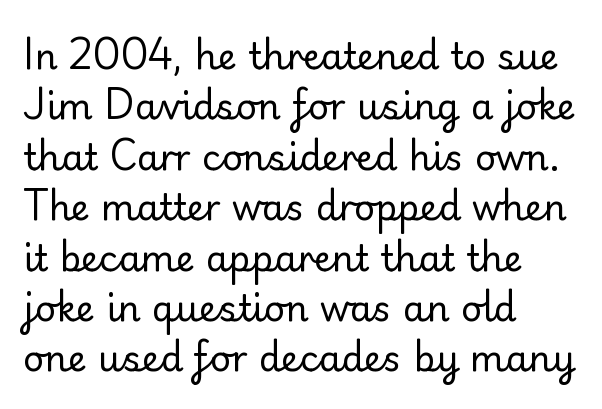
A normal amount of white space separates one row of letters from the next. This rendering leaves character spacing at its baseline value. Stroke terminals: plain, sans-serif. These lines stack with their left ends in a neat column.
